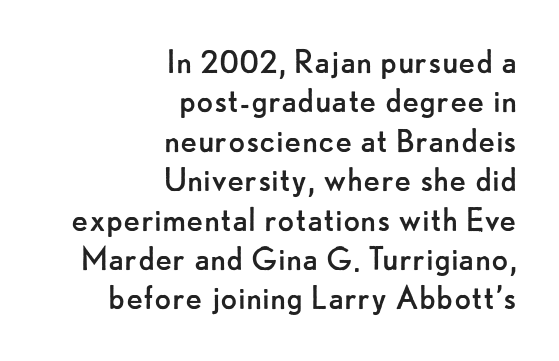
The image shows 39 px regular-weight sans-serif type, upright; set right-aligned, tight line spacing (1.01x), normal letter spacing, not underlined; low stroke contrast and a small x-height.
